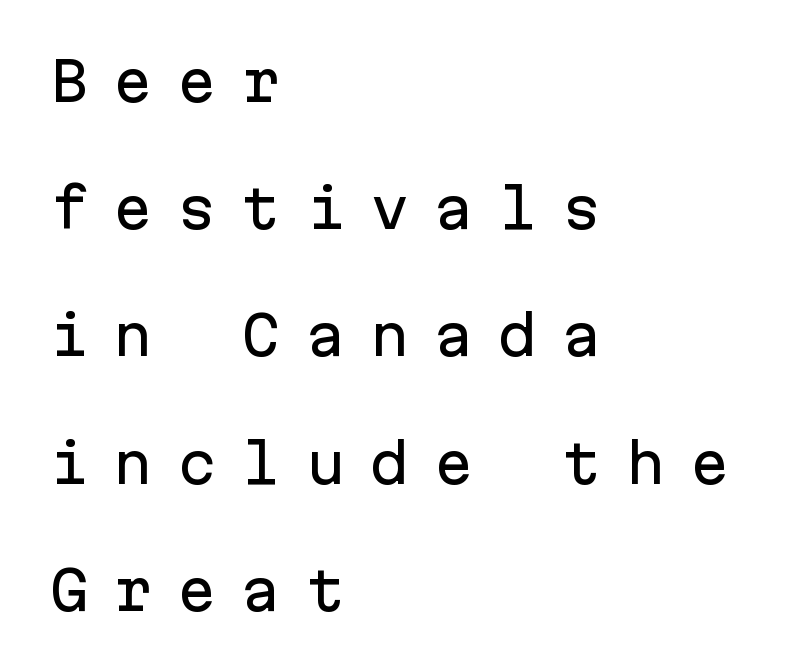
The image shows 53 px sans-serif type, upright, monospaced; set left-aligned, loose line spacing (2.4x), unusually wide letter spacing (+0.46 em), not underlined; low stroke contrast and a medium x-height.
